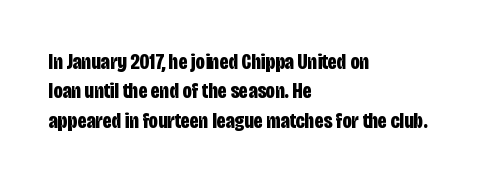
The image shows 22 px bold type, upright; set left-aligned, normal line spacing (1.33x), normal letter spacing, not underlined.
